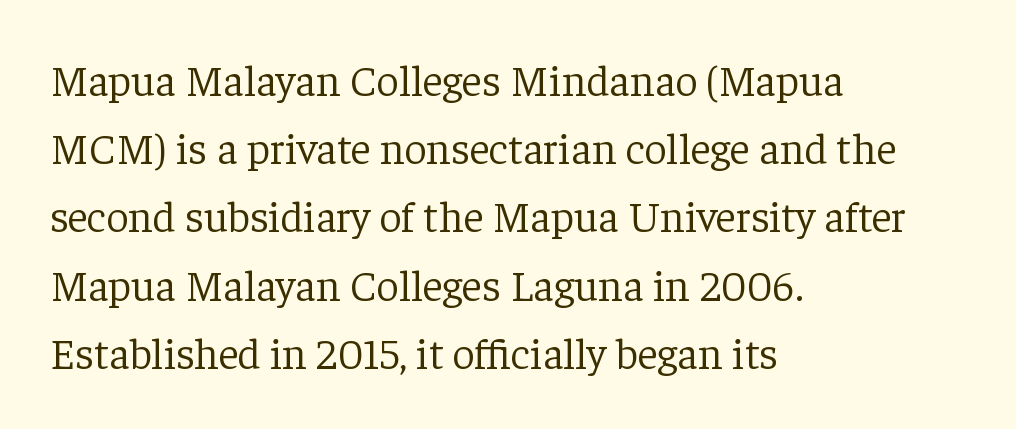
The foot of each line stays bare and open. The face used here is proportionally spaced, like ordinary book or web type. These lines are composed in type with serifs. Nobody touched the tracking dial on this one. Is the type heavy? It reads as light-to-regular instead. Leftover space on each line is placed entirely after the last word.
